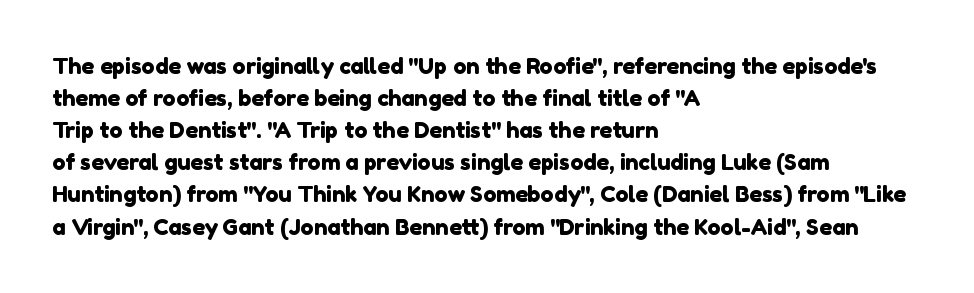
Visually the block forms a straight wall on the left and a jagged coastline on the right. This rendering leaves character spacing at its baseline value. The space beneath each line is pristine and unruled. In terms of leading, this rendering sits right in the middle.
